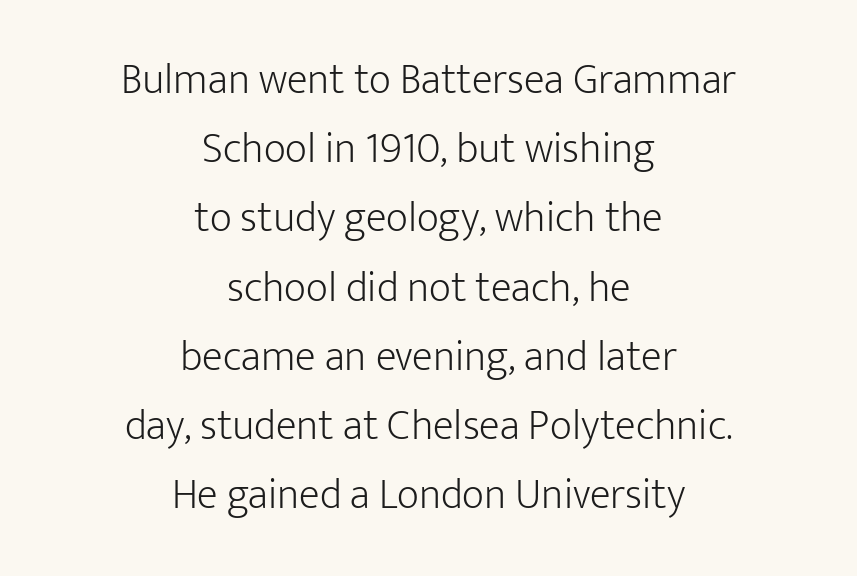
{"serif": "no", "italic": "no", "bold": "no", "weight": "light", "width": "normal", "stroke_contrast": "low", "x_height": "medium", "monospaced": "no", "underline": "no", "align": "center", "line_spacing": "normal", "line_spacing_ratio": 1.61, "letter_spacing": "normal", "letter_spacing_em": 0.0, "glyph_px": 43}
